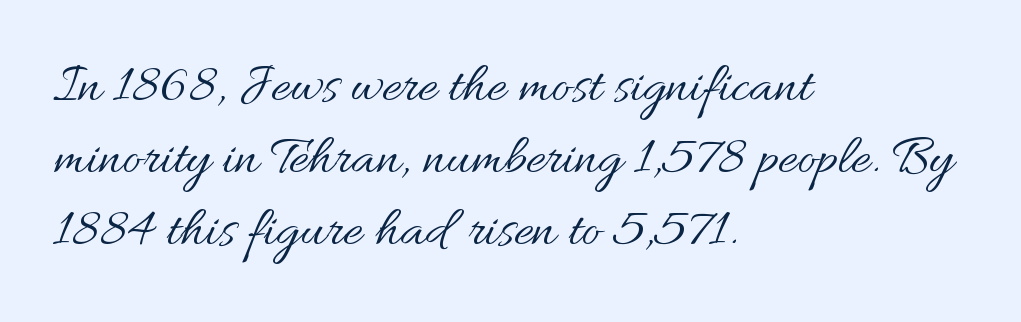
Q: Is the text bold? A: No.
Q: Is the text italic (slanted)? A: Yes.
Q: Is the text underlined? A: No.
Q: How is the paragraph aligned? A: Left-aligned.
Q: Is the spacing between letters normal or unusually wide? A: Normal.
Q: Is the spacing between lines tight, normal or loose? A: Normal.
Q: Width (condensed, normal, or wide)? A: Normal.
Q: Stroke contrast? A: Medium.
Q: x-height? A: Small.
Q: Monospaced? A: No.
